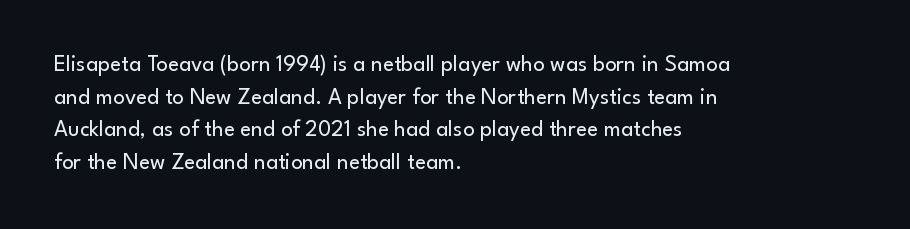
Characters follow at the spacing the type designer built in. The letterforms sit at book weight or below. Rendered with straight, roman letterforms. The rows are spaced the way most documents space them. The strip under each line holds only bare page.
